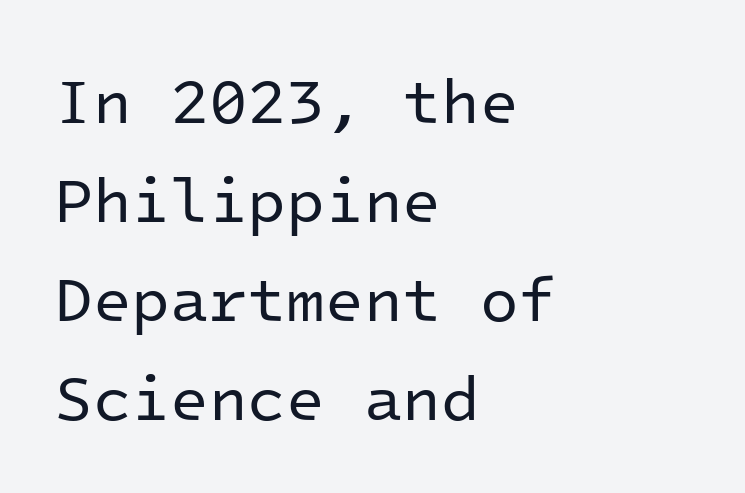
Is the block centered? No — it sits flush against the left margin. Typographically, this falls in the sans-serif category. Words appear dense and cohesive because spacing is normal. Whoever set this chose a conventional vertical rhythm. Vertical strokes here are truly vertical. Looks like terminal output: every glyph gets an equal slot.
